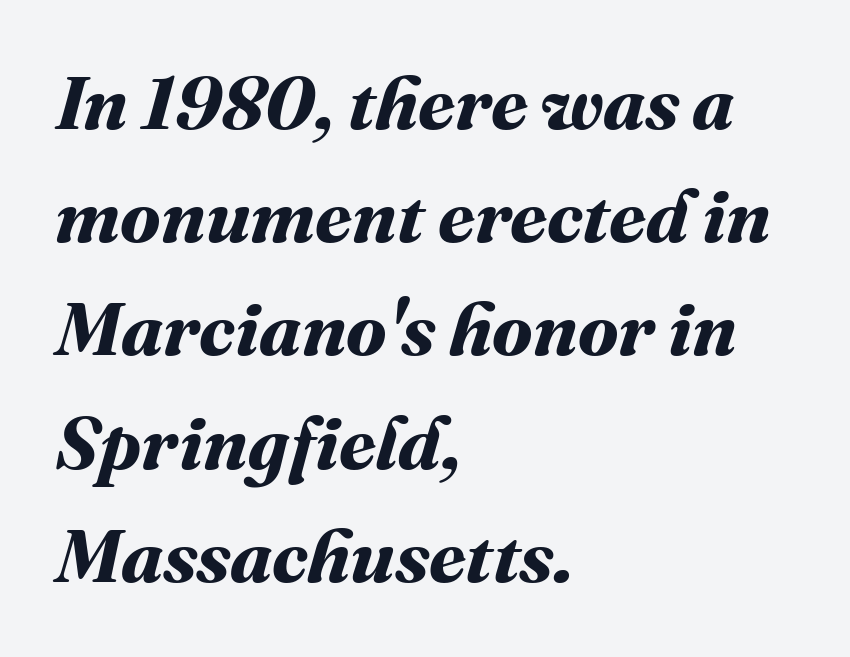
The image shows 75 px bold type; set left-aligned, normal line spacing (1.51x), normal letter spacing, not underlined; medium stroke contrast and a medium x-height.
